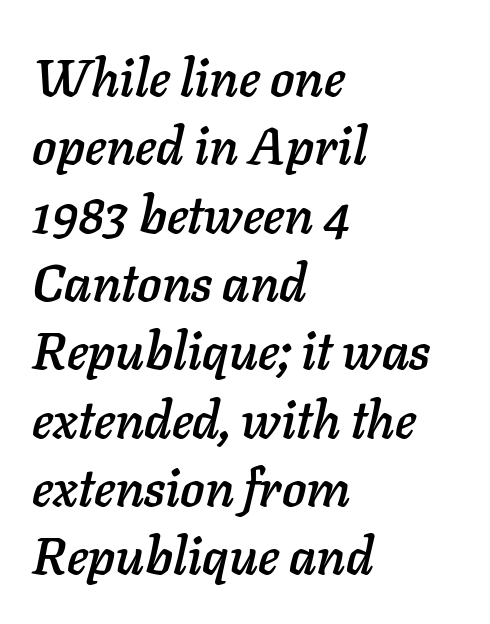
Q: Is the text italic (slanted)? A: Yes, it leans right by about 11 degrees.
Q: Is the text underlined? A: No.
Q: How is the paragraph aligned? A: Left-aligned.
Q: Is the spacing between letters normal or unusually wide? A: Normal.
Q: Is the spacing between lines tight, normal or loose? A: Normal.
Q: Width (condensed, normal, or wide)? A: Normal.
Q: Stroke contrast? A: Low.
Q: x-height? A: Medium.
Q: Monospaced? A: No.
